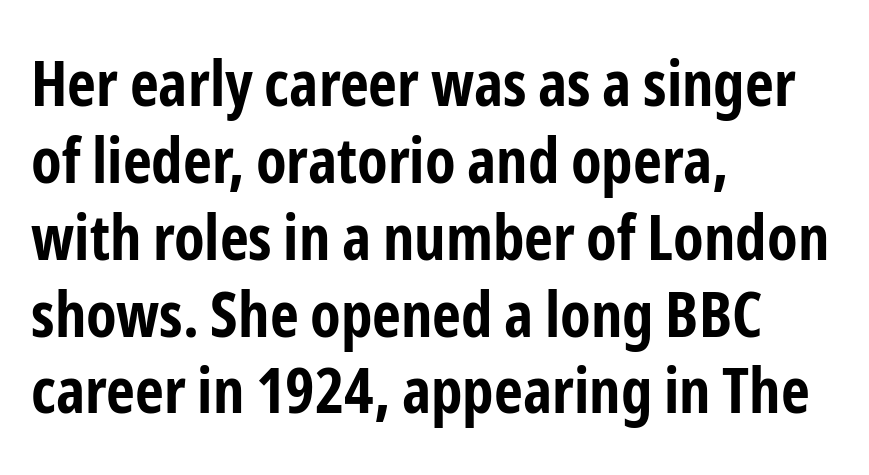
The image shows 63 px bold, condensed sans-serif type, upright; set left-aligned, line spacing 1.22x, normal letter spacing, not underlined; low stroke contrast and a medium x-height.
